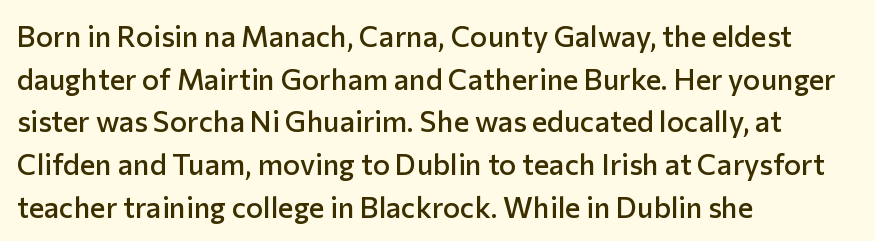
Short and long lines alike share a common starting point at left. The letters stand straight up with perfectly vertical stems. What weight is shown? A semibold, between regular and bold. Standard letterfit; no display-style spreading of the glyphs.
